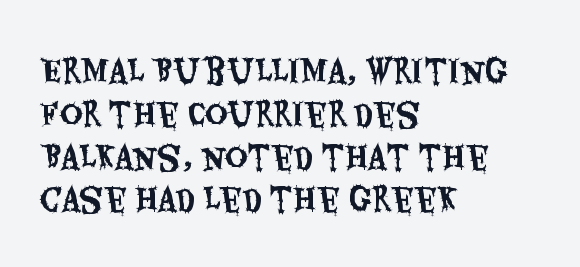
Q: Is the text italic (slanted)? A: No, it is upright.
Q: Is the typeface a serif or a sans-serif typeface? A: Sans-serif.
Q: Is the text underlined? A: No.
Q: How is the paragraph aligned? A: Left-aligned.
Q: Is the spacing between letters normal or unusually wide? A: Normal.
Q: Is the spacing between lines tight, normal or loose? A: Normal.
Q: Width (condensed, normal, or wide)? A: Condensed.
Q: Stroke contrast? A: Medium.
Q: x-height? A: Large.
Q: Monospaced? A: No.
